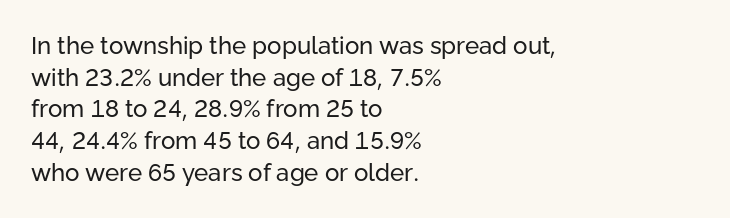
Q: Is the text bold? A: No.
Q: Is the text italic (slanted)? A: No, it is upright.
Q: Is the text underlined? A: No.
Q: How is the paragraph aligned? A: Left-aligned.
Q: Is the spacing between letters normal or unusually wide? A: Normal.
Q: Is the spacing between lines tight, normal or loose? A: Normal.
